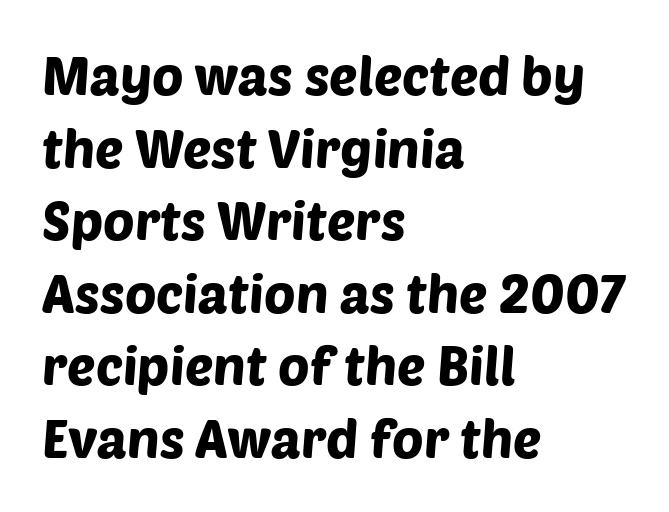
{"serif": "no", "width": "normal", "stroke_contrast": "low", "x_height": "large", "monospaced": "no", "underline": "no", "align": "left", "line_spacing": "normal", "line_spacing_ratio": 1.37, "letter_spacing": "normal", "letter_spacing_em": 0.0, "glyph_px": 53}
